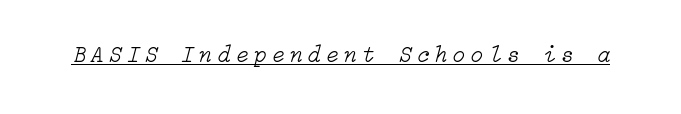
Q: Is the text bold? A: No.
Q: Is the text italic (slanted)? A: Yes, it leans right by about 15 degrees.
Q: Is the text underlined? A: Yes.
Q: Is the spacing between letters normal or unusually wide? A: Unusually wide.
